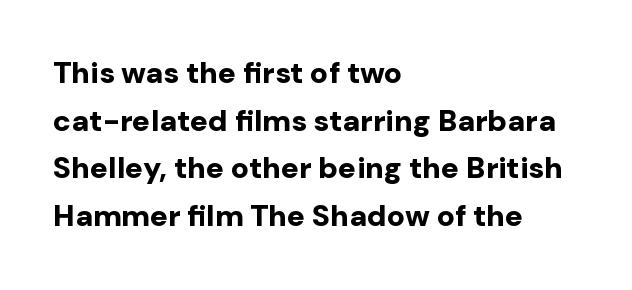
Just letters on the line, the space beneath them empty. The lettering holds an erect, upright posture throughout. This is heavy type, rendered in bold. Casual observation: everything's shoved over to the left. Letter spacing: default. The font family rendered here belongs to the sans-serif group.
